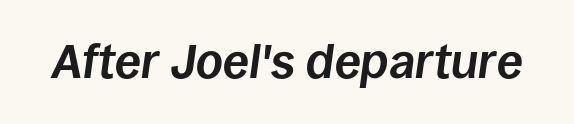
{"italic": "yes", "lean": "right", "slant_degrees": 8, "bold": "yes", "weight": "bold", "width": "normal", "stroke_contrast": "low", "x_height": "large", "monospaced": "no", "underline": "no", "letter_spacing": "normal", "letter_spacing_em": 0.0, "glyph_px": 47}
